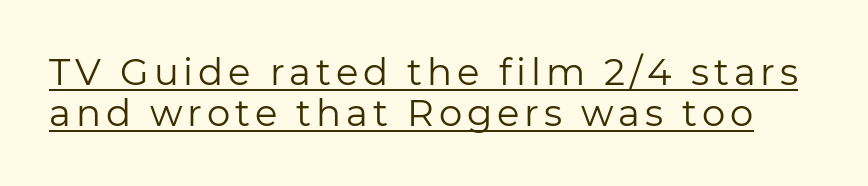
{"serif": "no", "italic": "no", "bold": "no", "weight": "regular", "width": "normal", "stroke_contrast": "low", "x_height": "medium", "monospaced": "no", "underline": "yes", "line_spacing": "tight", "line_spacing_ratio": 1.11, "glyph_px": 37}
